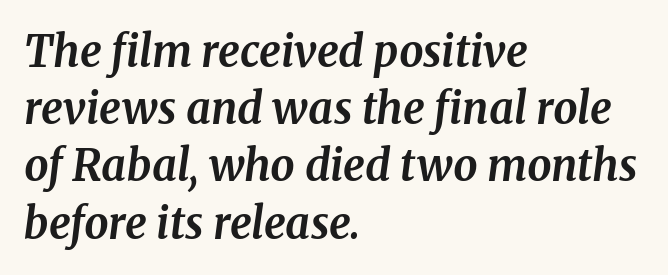
Q: Is the text bold? A: Yes.
Q: Is the text italic (slanted)? A: Yes, it leans right by about 8 degrees.
Q: Is the typeface a serif or a sans-serif typeface? A: Serif.
Q: Is the text underlined? A: No.
Q: How is the paragraph aligned? A: Left-aligned.
Q: Is the spacing between letters normal or unusually wide? A: Normal.
Q: Is the spacing between lines tight, normal or loose? A: Normal.
Q: Width (condensed, normal, or wide)? A: Normal.
Q: Stroke contrast? A: Medium.
Q: x-height? A: Medium.
Q: Monospaced? A: No.
